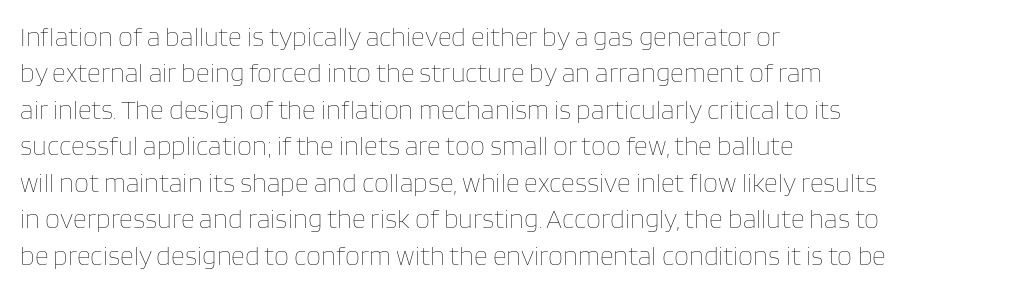
Q: Is the text bold? A: No.
Q: Is the text italic (slanted)? A: No, it is upright.
Q: Is the text underlined? A: No.
Q: How is the paragraph aligned? A: Left-aligned.
Q: Is the spacing between letters normal or unusually wide? A: Normal.
Q: Is the spacing between lines tight, normal or loose? A: Normal.
